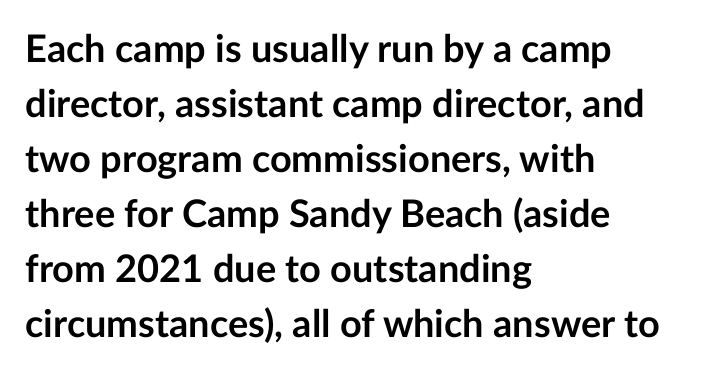
The image shows 38 px semibold sans-serif type, upright; set left-aligned, normal line spacing (1.45x), normal letter spacing, not underlined; low stroke contrast and a medium x-height.
